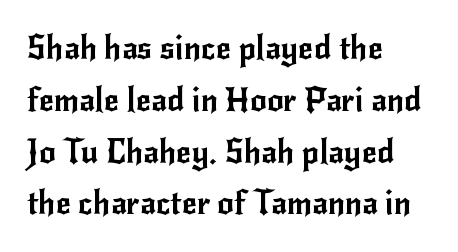
Q: Is the text italic (slanted)? A: No, it is upright.
Q: Is the typeface a serif or a sans-serif typeface? A: Sans-serif.
Q: Is the text underlined? A: No.
Q: How is the paragraph aligned? A: Left-aligned.
Q: Is the spacing between letters normal or unusually wide? A: Normal.
Q: Is the spacing between lines tight, normal or loose? A: Normal.
Q: Width (condensed, normal, or wide)? A: Normal.
Q: Stroke contrast? A: Low.
Q: x-height? A: Small.
Q: Monospaced? A: No.
